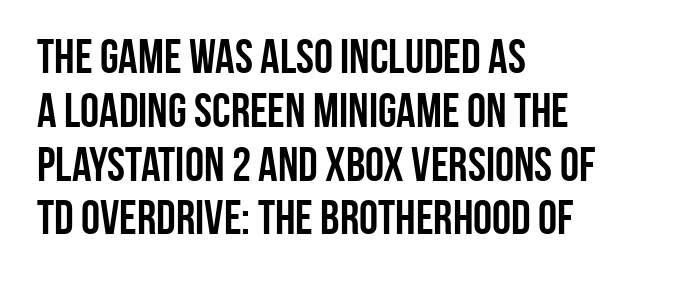
This rendering features lettering with no underline. The compositor pushed each line to the left boundary. You'd pick this weight for a headline — it's a proper bold. Compared with typical body copy, the letter spacing here is the same. Letterform terminals end flat and unadorned throughout the passage.
